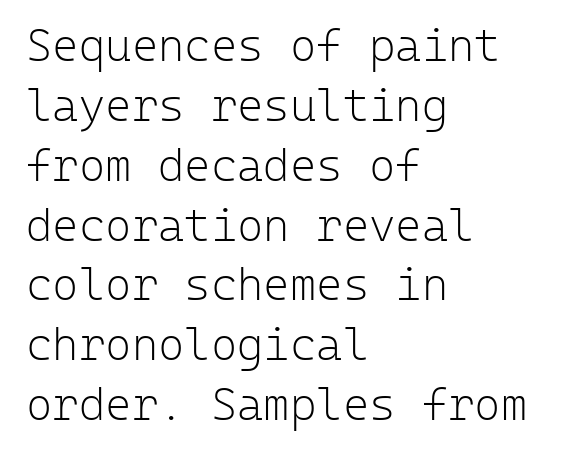
Q: Is the text bold? A: No.
Q: Is the text italic (slanted)? A: No, it is upright.
Q: Is the typeface a serif or a sans-serif typeface? A: Sans-serif.
Q: Is the text underlined? A: No.
Q: How is the paragraph aligned? A: Left-aligned.
Q: Is the spacing between letters normal or unusually wide? A: Normal.
Q: Is the spacing between lines tight, normal or loose? A: Normal.
Q: Width (condensed, normal, or wide)? A: Normal.
Q: Stroke contrast? A: Low.
Q: x-height? A: Medium.
Q: Monospaced? A: Yes.
